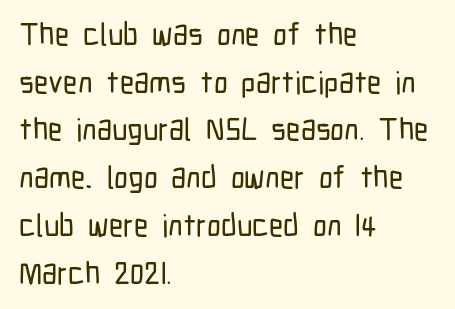
The image shows 31 px condensed sans-serif type, upright; set left-aligned, normal line spacing (1.54x), normal letter spacing, not underlined; low stroke contrast and a medium x-height.
